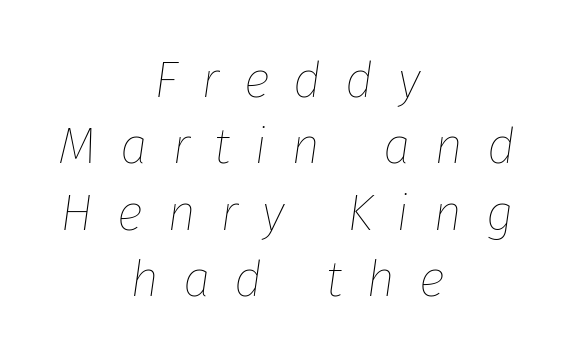
The image shows 50 px thin type, italic (leaning right); set centered, normal line spacing (1.33x), unusually wide letter spacing (+0.48 em), not underlined; low stroke contrast and a medium x-height.
